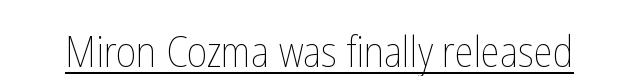
Q: Is the text bold? A: No.
Q: Is the text italic (slanted)? A: No, it is upright.
Q: Is the text underlined? A: Yes.
Q: Is the spacing between letters normal or unusually wide? A: Normal.
Q: Width (condensed, normal, or wide)? A: Condensed.
Q: Stroke contrast? A: Low.
Q: x-height? A: Medium.
Q: Monospaced? A: No.
